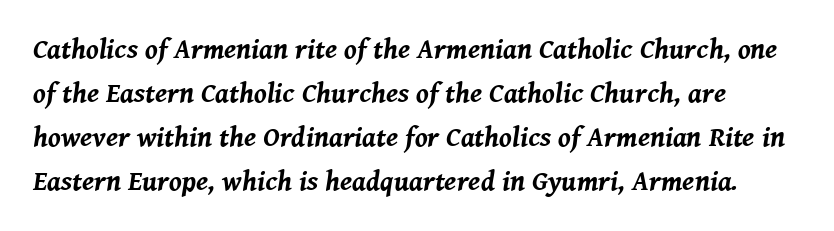
Q: Is the text bold? A: Yes.
Q: Is the text italic (slanted)? A: Yes, it leans right by about 8 degrees.
Q: Is the text underlined? A: No.
Q: Is the spacing between letters normal or unusually wide? A: Normal.
Q: Is the spacing between lines tight, normal or loose? A: Normal.
Q: Width (condensed, normal, or wide)? A: Normal.
Q: Stroke contrast? A: Medium.
Q: x-height? A: Medium.
Q: Monospaced? A: No.
